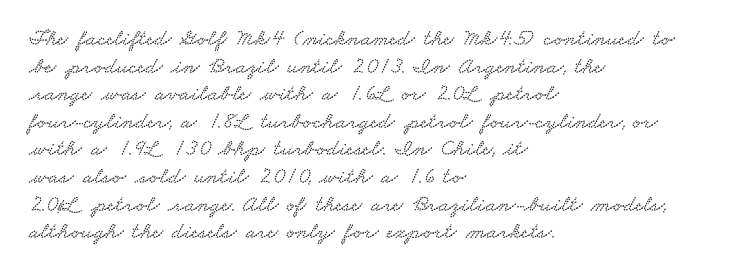
The image shows 23 px text type; set left-aligned, line spacing 1.2x, normal letter spacing, not underlined.
